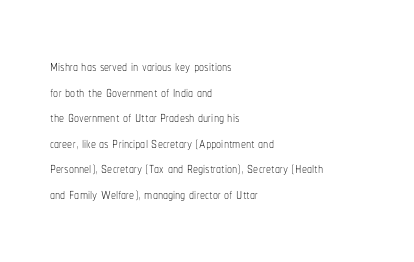
The image shows 20 px text type, upright; set left-aligned, normal line spacing (1.28x), normal letter spacing, not underlined.
